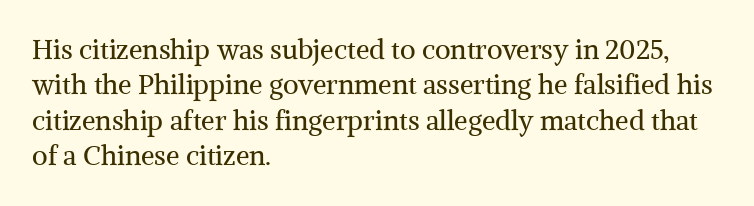
The image shows 27 px text type, upright; set left-aligned, normal line spacing (1.31x), normal letter spacing, not underlined.
